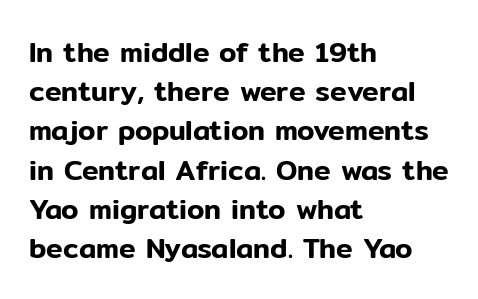
This block has exactly the height ordinary leading produces. Horizontally, the lines are justified to the leading edge only. Each letter keeps its own natural width here, so spacing adapts to shape. Observe the ordinary spacing: letters are neighbours, not strangers. Font category for this specimen: sans-serif.
